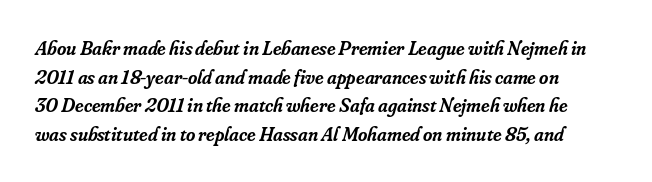
The image shows 20 px text type, italic (leaning right); set normal line spacing (1.43x), normal letter spacing, not underlined.
